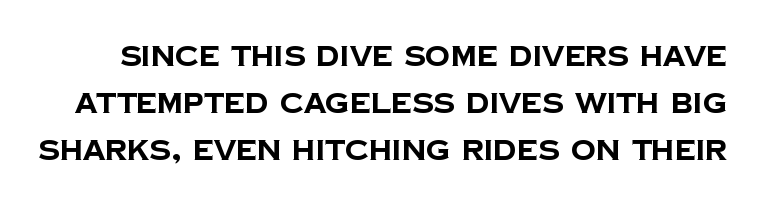
The image shows 28 px bold sans-serif type; set normal line spacing (1.68x), normal letter spacing, not underlined; low stroke contrast and a large x-height.
